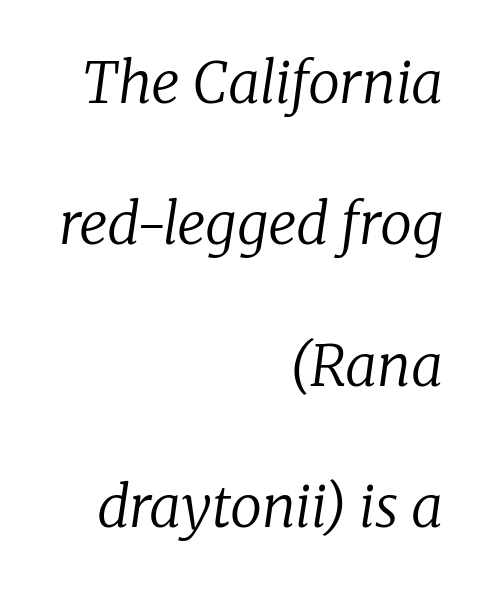
The image shows 57 px regular-weight serif type, italic (leaning right); set right-aligned, loose line spacing (2.48x), normal letter spacing, not underlined; low stroke contrast and a medium x-height.
